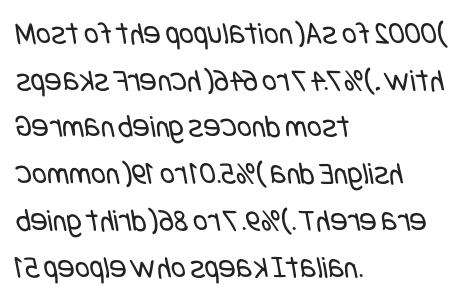
The image shows 32 px regular-weight, condensed sans-serif type; set left-aligned, normal line spacing (1.46x), normal letter spacing, not underlined; low stroke contrast and a large x-height.
